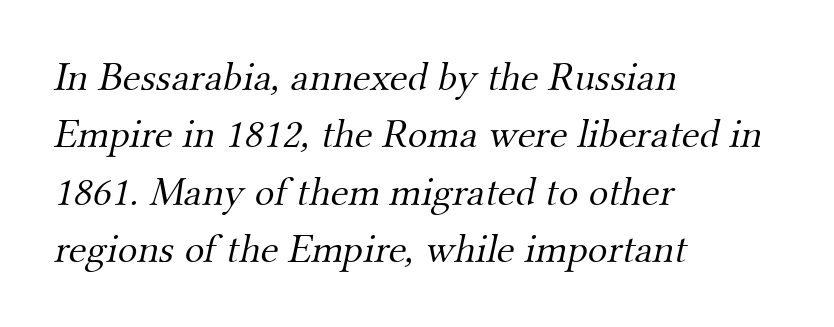
{"serif": "yes", "bold": "no", "weight": "light", "width": "normal", "stroke_contrast": "medium", "x_height": "small", "monospaced": "no", "underline": "no", "align": "left", "line_spacing": "normal", "line_spacing_ratio": 1.4, "letter_spacing": "normal", "letter_spacing_em": 0.0, "glyph_px": 41}
